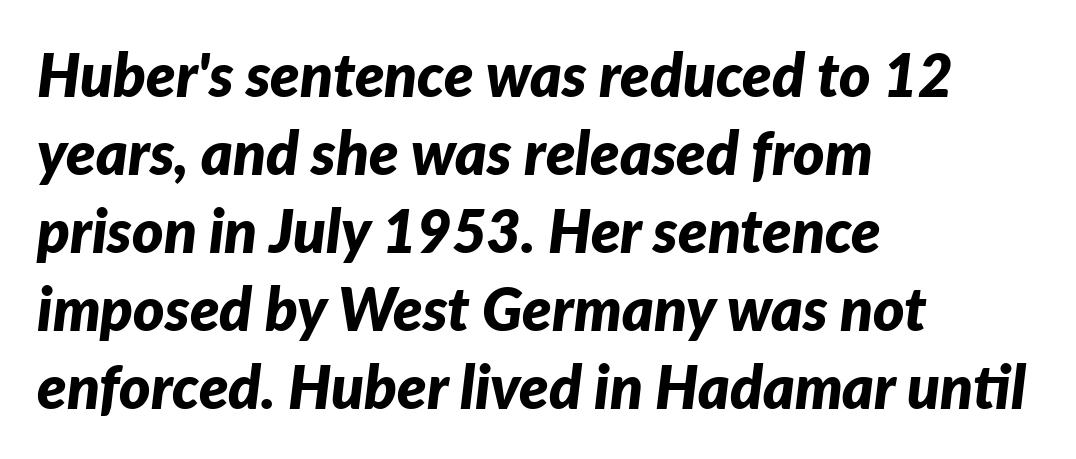
The image shows 60 px bold type, italic (leaning right); set left-aligned, normal line spacing (1.3x), normal letter spacing, not underlined; low stroke contrast and a medium x-height.
